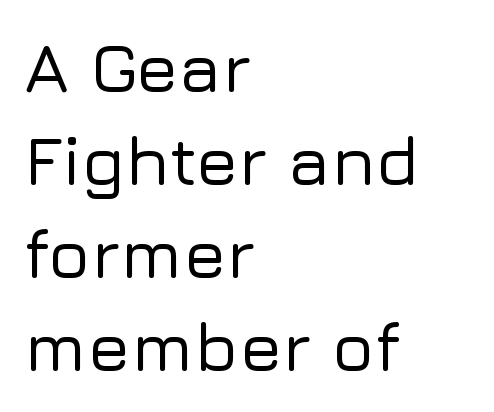
{"serif": "no", "italic": "no", "width": "normal", "stroke_contrast": "low", "x_height": "medium", "monospaced": "no", "underline": "no", "align": "left", "line_spacing": "normal", "line_spacing_ratio": 1.33, "letter_spacing": "normal", "letter_spacing_em": 0.0, "glyph_px": 70}
